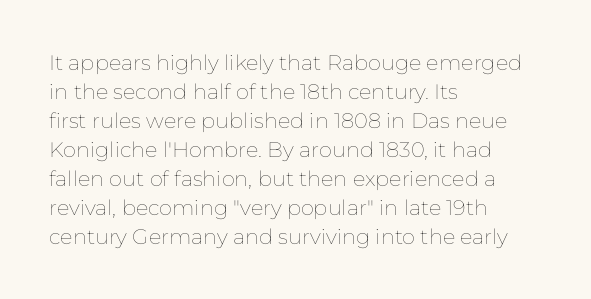
Q: Is the text bold? A: No.
Q: Is the text italic (slanted)? A: No, it is upright.
Q: Is the text underlined? A: No.
Q: How is the paragraph aligned? A: Left-aligned.
Q: Is the spacing between letters normal or unusually wide? A: Normal.
Q: Is the spacing between lines tight, normal or loose? A: Normal.
